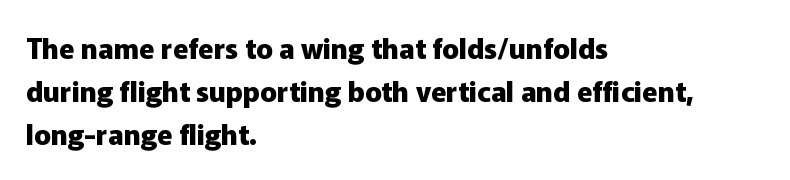
Q: Is the text bold? A: Yes.
Q: Is the text italic (slanted)? A: No, it is upright.
Q: Is the typeface a serif or a sans-serif typeface? A: Sans-serif.
Q: Is the text underlined? A: No.
Q: How is the paragraph aligned? A: Left-aligned.
Q: Is the spacing between letters normal or unusually wide? A: Normal.
Q: Is the spacing between lines tight, normal or loose? A: Normal.
Q: Width (condensed, normal, or wide)? A: Normal.
Q: Stroke contrast? A: Low.
Q: x-height? A: Medium.
Q: Monospaced? A: No.
